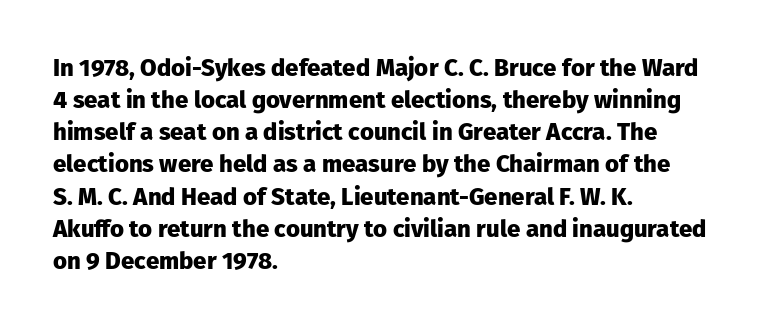
The image shows 24 px bold type, upright; set left-aligned, normal line spacing (1.34x), normal letter spacing, not underlined.
